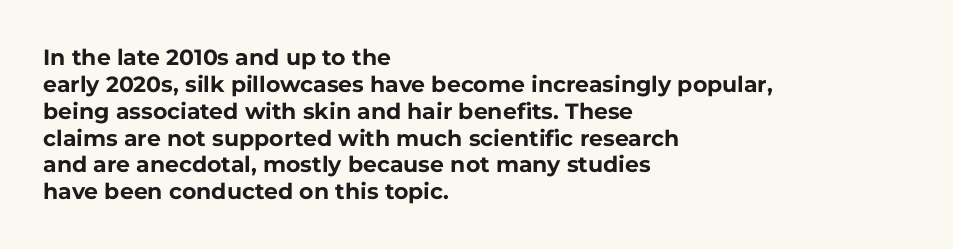
The image shows 22 px bold type, upright; set left-aligned, line spacing 1.22x, normal letter spacing, not underlined.
